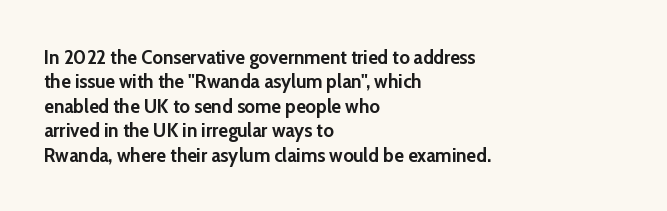
{"italic": "no", "bold": "yes", "underline": "no", "align": "left", "line_spacing_ratio": 1.22, "letter_spacing": "normal", "letter_spacing_em": 0.0, "glyph_px": 20}
